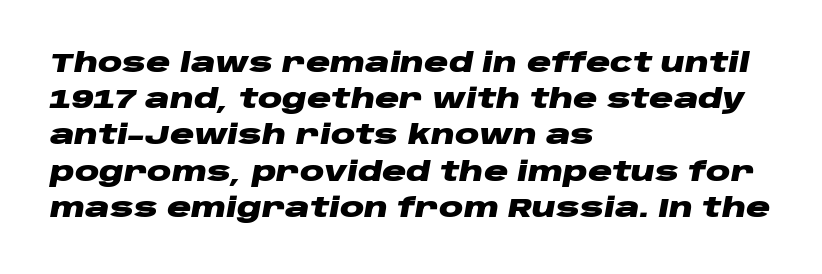
{"italic": "yes", "lean": "right", "slant_degrees": 10, "bold": "yes", "underline": "no", "align": "left", "line_spacing": "normal", "line_spacing_ratio": 1.34, "letter_spacing": "normal", "letter_spacing_em": 0.0, "glyph_px": 27}
